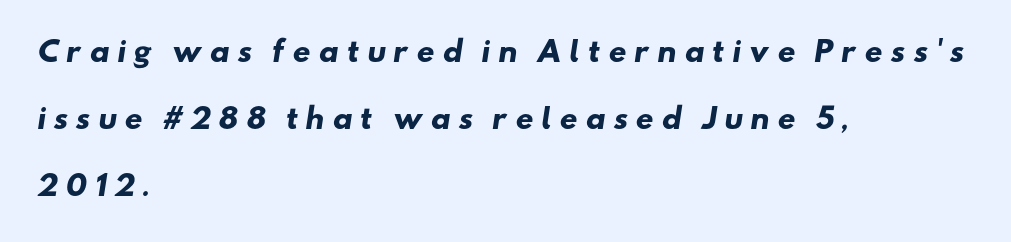
The image shows 28 px heavy, wide sans-serif type; set left-aligned, loose line spacing (2.39x), unusually wide letter spacing (+0.25 em), not underlined; low stroke contrast and a small x-height.
